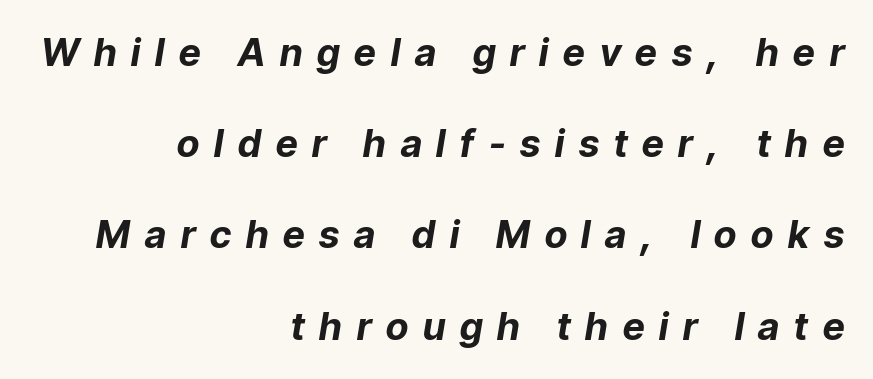
An italicized treatment has been applied to the whole sample. How would I describe the line gaps? Wide and relaxed. Students, note that the glyphs here are deliberately spaced far apart. Short and long lines alike share a common ending point at right.
